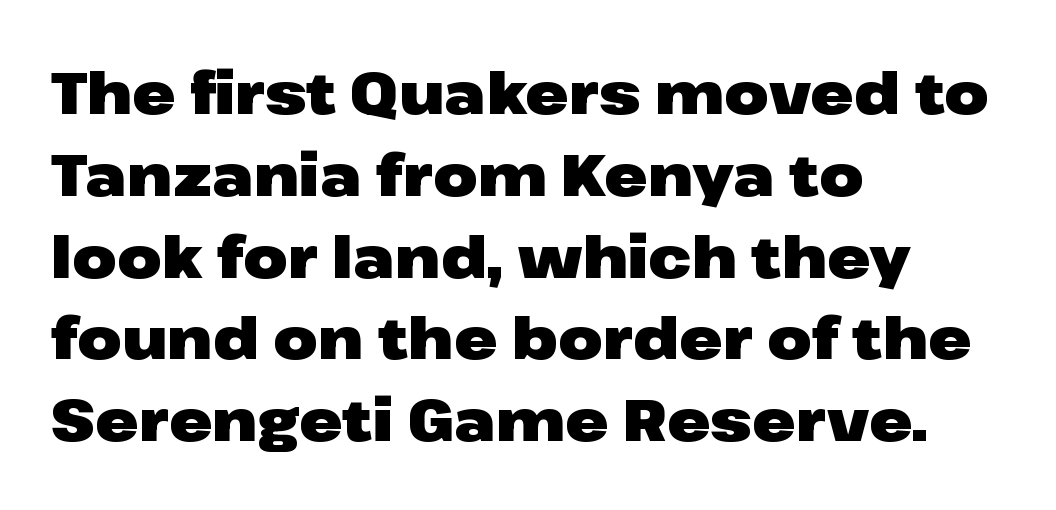
{"serif": "no", "italic": "no", "bold": "yes", "weight": "heavy", "width": "wide", "stroke_contrast": "low", "x_height": "medium", "monospaced": "no", "underline": "no", "align": "left", "line_spacing": "normal", "line_spacing_ratio": 1.41, "letter_spacing": "normal", "letter_spacing_em": 0.0, "glyph_px": 58}
